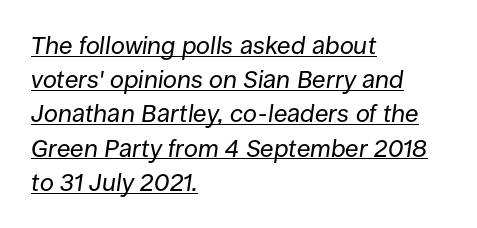
The image shows 25 px text type, italic (leaning right); set left-aligned, normal line spacing (1.37x), normal letter spacing, underlined.
